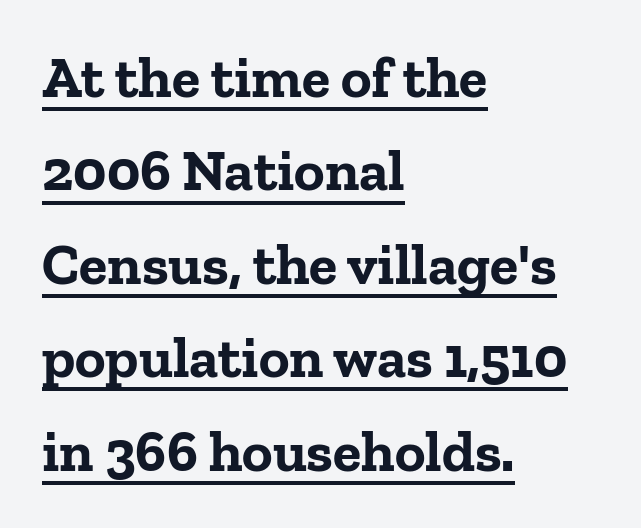
Q: Is the text bold? A: Yes.
Q: Is the text italic (slanted)? A: No, it is upright.
Q: Is the typeface a serif or a sans-serif typeface? A: Serif.
Q: Is the text underlined? A: Yes.
Q: How is the paragraph aligned? A: Left-aligned.
Q: Is the spacing between letters normal or unusually wide? A: Normal.
Q: Is the spacing between lines tight, normal or loose? A: Normal.
Q: Width (condensed, normal, or wide)? A: Normal.
Q: Stroke contrast? A: Low.
Q: x-height? A: Medium.
Q: Monospaced? A: No.
